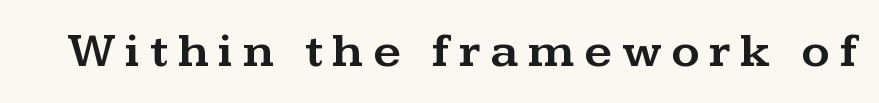
The image shows 49 px wide serif type, upright; set unusually wide letter spacing (+0.2 em), not underlined; medium stroke contrast and a medium x-height.
